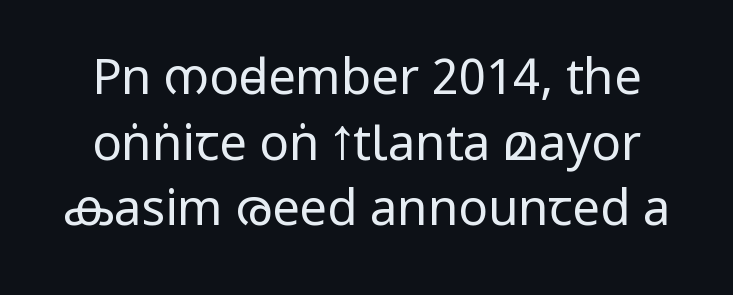
Think of a printed novel: that variable character pitch is what you see here. You can tell from the bare stems that sans-serif type was used. The typesetting does not lean heavy: it is not bold. No word sits above an underline. Regular leading. Tracking here is standard; glyphs follow each other at the usual distance.
